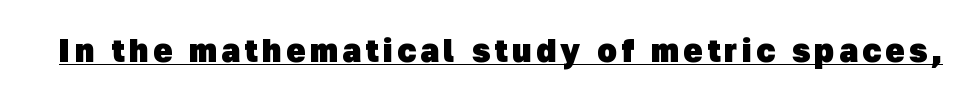
Q: Is the text bold? A: Yes.
Q: Is the typeface a serif or a sans-serif typeface? A: Sans-serif.
Q: Is the text underlined? A: Yes.
Q: Width (condensed, normal, or wide)? A: Normal.
Q: Stroke contrast? A: Low.
Q: x-height? A: Medium.
Q: Monospaced? A: No.
